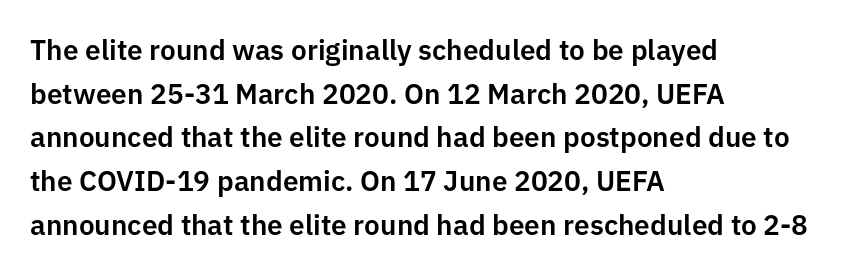
Unmarked baselines from the first word to the last. Honestly, the row spacing looks completely unremarkable. Notice how the passage keeps a crisp vertical edge on the left only. The horizontal fit of the characters is conventional and even. No italicization has been applied; the sample stays upright.
